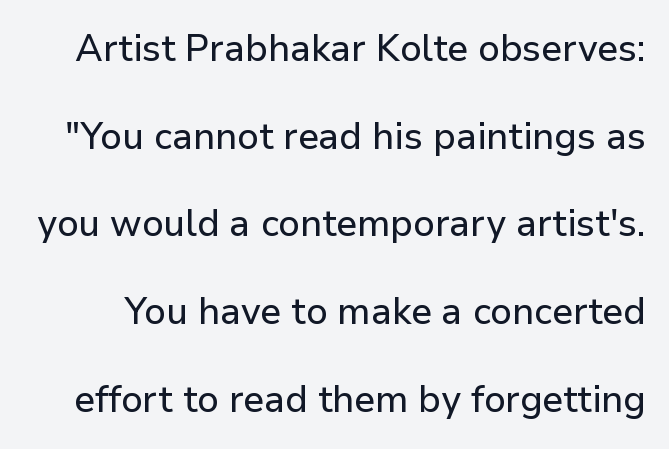
The image shows 37 px sans-serif type, upright; set loose line spacing (2.37x), normal letter spacing, not underlined; low stroke contrast and a medium x-height.
